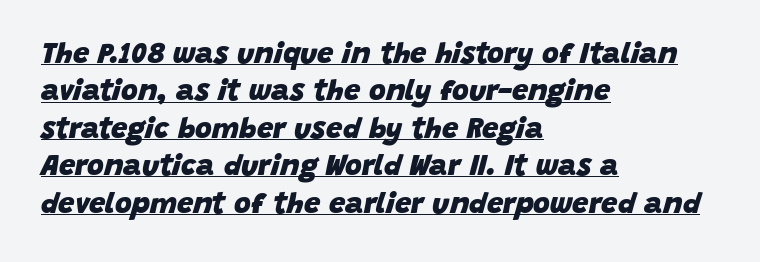
{"italic": "yes", "lean": "right", "slant_degrees": 15, "bold": "yes", "weight": "heavy", "width": "normal", "stroke_contrast": "low", "x_height": "large", "monospaced": "no", "underline": "yes", "align": "left", "line_spacing": "normal", "line_spacing_ratio": 1.29, "letter_spacing": "normal", "letter_spacing_em": 0.0, "glyph_px": 29}
